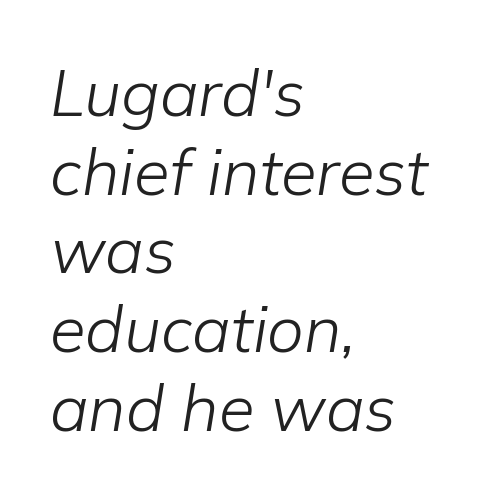
Q: Is the text bold? A: No.
Q: Is the text italic (slanted)? A: Yes, it leans right by about 9 degrees.
Q: Is the text underlined? A: No.
Q: How is the paragraph aligned? A: Left-aligned.
Q: Is the spacing between letters normal or unusually wide? A: Normal.
Q: Width (condensed, normal, or wide)? A: Normal.
Q: Stroke contrast? A: Low.
Q: x-height? A: Medium.
Q: Monospaced? A: No.
